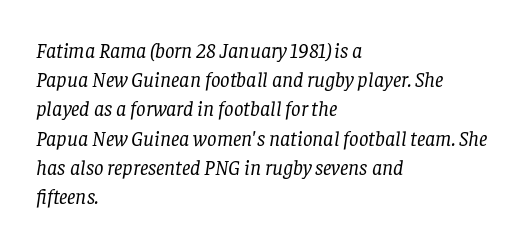
The image shows 21 px text type, italic (leaning right); set left-aligned, normal line spacing (1.39x), normal letter spacing, not underlined.
